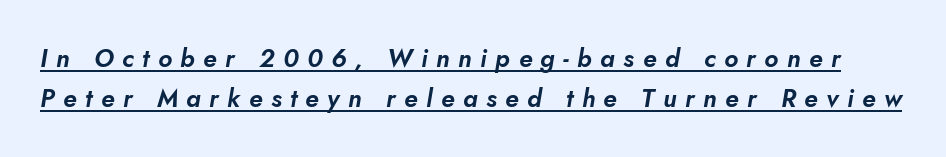
Q: Is the text italic (slanted)? A: Yes, it leans right by about 10 degrees.
Q: Is the text underlined? A: Yes.
Q: Is the spacing between letters normal or unusually wide? A: Unusually wide.
Q: Is the spacing between lines tight, normal or loose? A: Normal.
